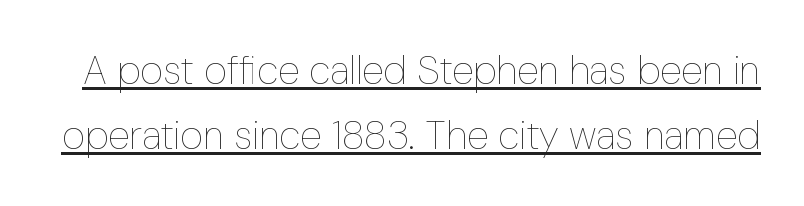
The image shows 40 px thin, condensed type, upright; set normal line spacing (1.62x), normal letter spacing, underlined; low stroke contrast and a medium x-height.
